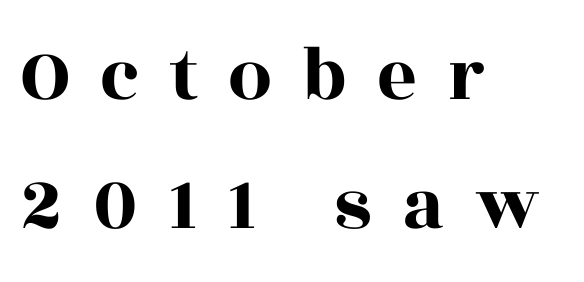
The image shows 78 px wide serif type, upright; set left-aligned, normal line spacing (1.65x), unusually wide letter spacing (+0.39 em), not underlined; a large x-height.
